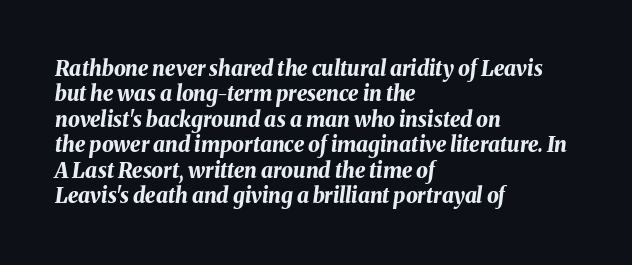
{"italic": "yes", "lean": "right", "slant_degrees": 8, "bold": "yes", "underline": "no", "align": "left", "line_spacing_ratio": 1.21, "letter_spacing": "normal", "letter_spacing_em": 0.0, "glyph_px": 21}
